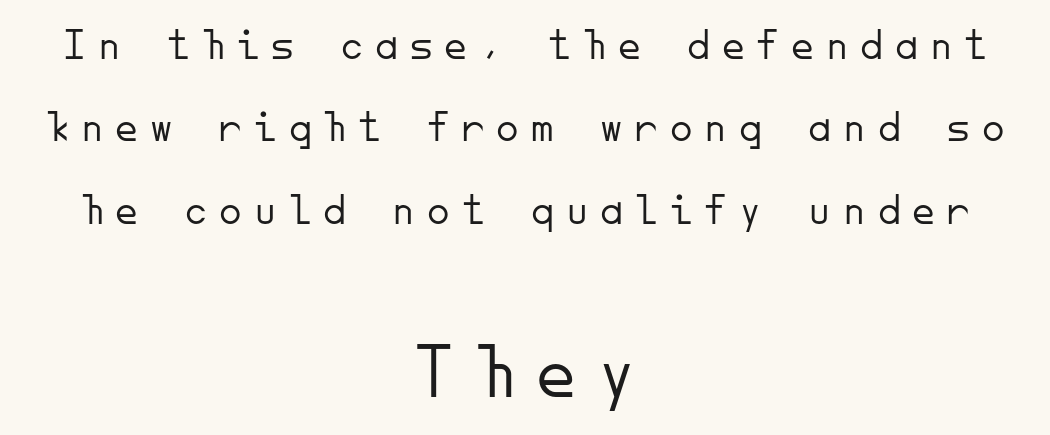
The image shows 79 px light sans-serif type, upright, monospaced; set centered, line spacing 1.83x, unusually wide letter spacing (+0.27 em), not underlined; the second (bottom) block is 1.76x larger; low stroke contrast and a small x-height.
